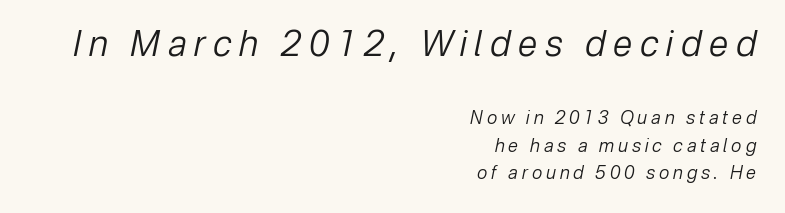
The image shows 35 px regular-weight type, italic (leaning right); set right-aligned, normal line spacing (1.52x), unusually wide letter spacing (+0.22 em), not underlined; the first (top) block is 1.94x larger; low stroke contrast and a medium x-height.
